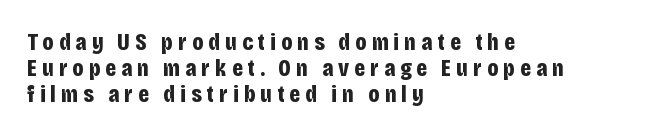
The image shows 24 px bold type, upright; set left-aligned, tight line spacing (1.08x), unusually wide letter spacing (+0.21 em), not underlined.
